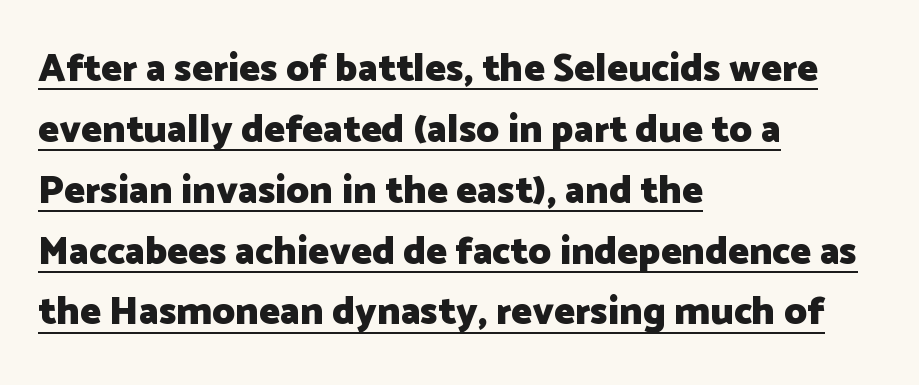
Q: Is the text bold? A: Yes.
Q: Is the text italic (slanted)? A: No, it is upright.
Q: Is the typeface a serif or a sans-serif typeface? A: Sans-serif.
Q: Is the text underlined? A: Yes.
Q: How is the paragraph aligned? A: Left-aligned.
Q: Is the spacing between letters normal or unusually wide? A: Normal.
Q: Is the spacing between lines tight, normal or loose? A: Normal.
Q: Width (condensed, normal, or wide)? A: Normal.
Q: Stroke contrast? A: Low.
Q: x-height? A: Medium.
Q: Monospaced? A: No.
